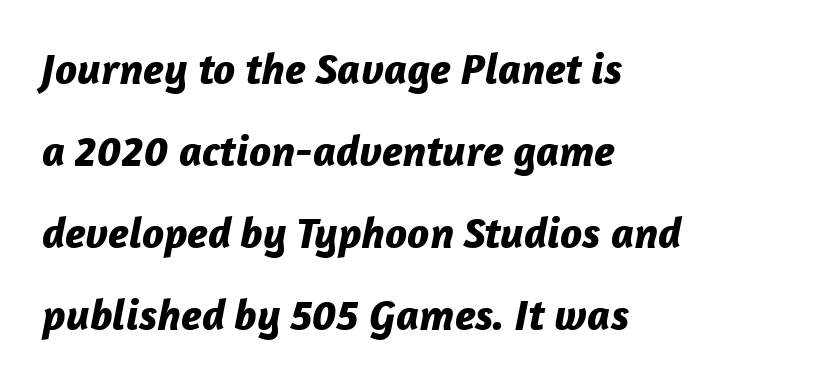
On the weight axis this lands at bold, roughly 700. Between one letter and the next there's only the usual sliver of space. Tall strokes in this sample are angled rather than plumb. Has an underline been added? It has not.
